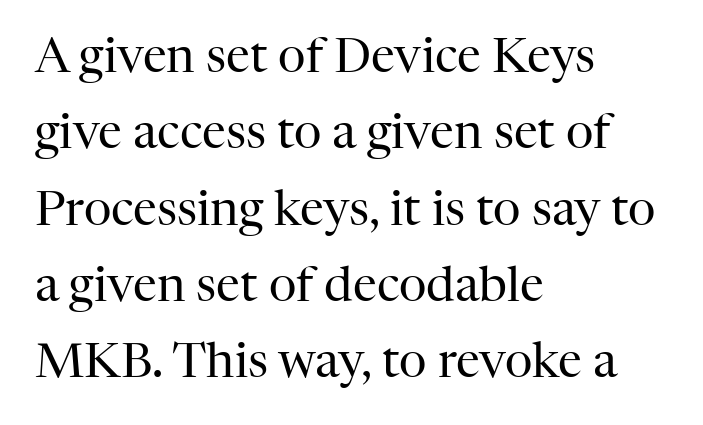
{"serif": "yes", "italic": "no", "bold": "no", "weight": "regular", "width": "normal", "stroke_contrast": "high", "x_height": "medium", "monospaced": "no", "underline": "no", "align": "left", "line_spacing": "normal", "line_spacing_ratio": 1.59, "letter_spacing": "normal", "letter_spacing_em": 0.0, "glyph_px": 48}
